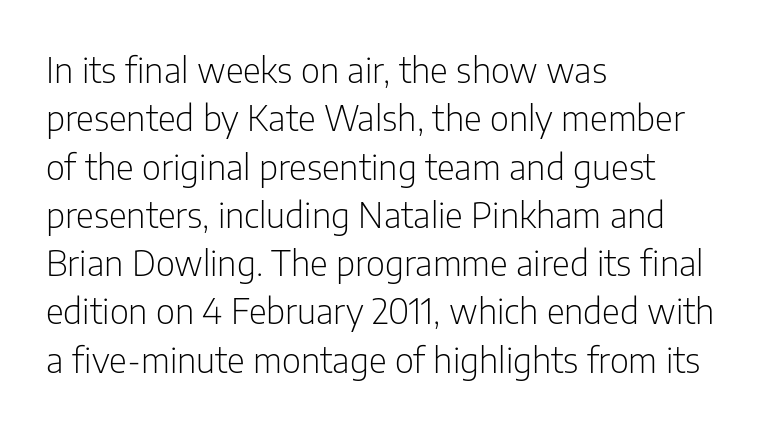
The image shows 35 px light, condensed sans-serif type, upright; set left-aligned, normal line spacing (1.38x), normal letter spacing, not underlined; low stroke contrast and a medium x-height.
